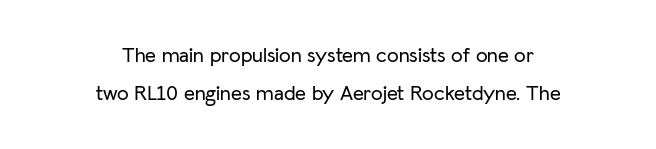
The image shows 21 px text type, upright; set centered, line spacing 1.83x, normal letter spacing, not underlined.
